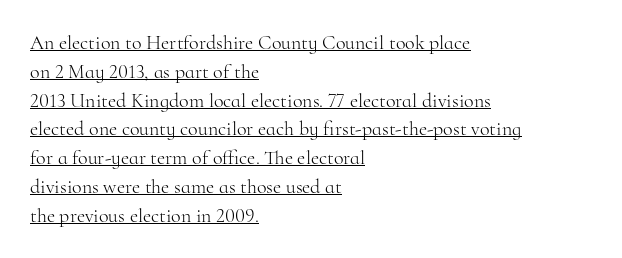
Weight: regular or lighter. Tall strokes in this sample are plumb rather than angled. This sample keeps an unexceptional amount of space between lines. The horizontal fit of the characters is conventional and even. The glyphs are accompanied by a horizontal stroke just below them. The text block is weighted toward the left margin, trailing off unevenly rightward.
